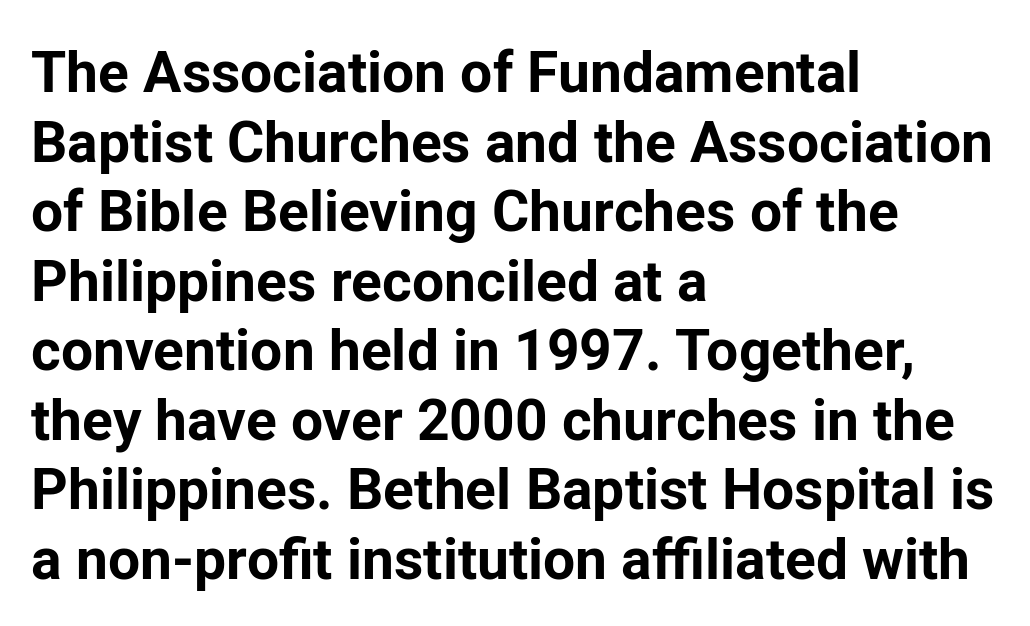
The line texture is even and compact thanks to regular tracking. Note the varied advance widths — an 'i' is clearly narrower than an 'm'. Nope, not italic — everything's standing straight. Words float on clear page, feet unadorned. Typeset ragged right — the left edge is the straight one.
